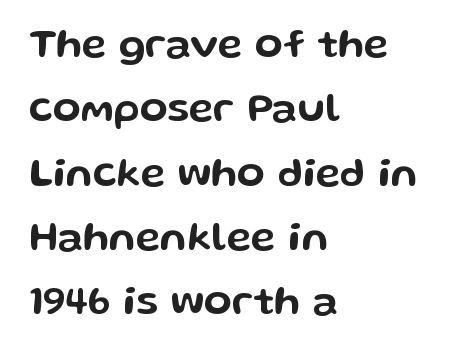
{"serif": "no", "italic": "no", "width": "wide", "stroke_contrast": "low", "x_height": "medium", "monospaced": "no", "underline": "no", "align": "left", "line_spacing": "normal", "line_spacing_ratio": 1.57, "letter_spacing": "normal", "letter_spacing_em": 0.0, "glyph_px": 41}
